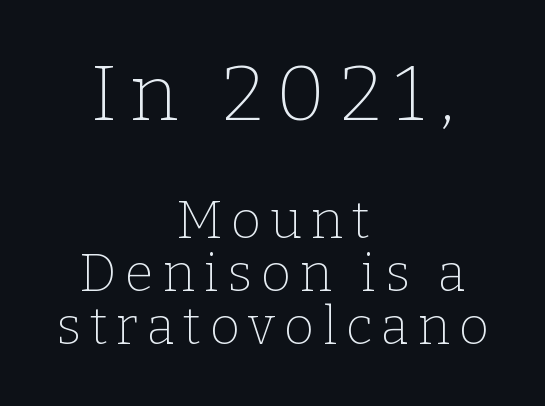
Classification — serif. These lines are rendered in a variable-pitch font. Stroke mass is kept to a normal reading level or below. If you folded the block vertically in half, each line would mirror itself in length.
